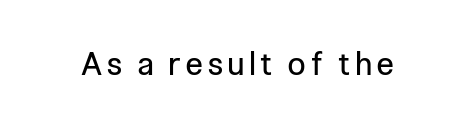
{"serif": "no", "italic": "no", "bold": "no", "weight": "regular", "width": "condensed", "stroke_contrast": "low", "x_height": "medium", "monospaced": "no", "underline": "no", "glyph_px": 31}
